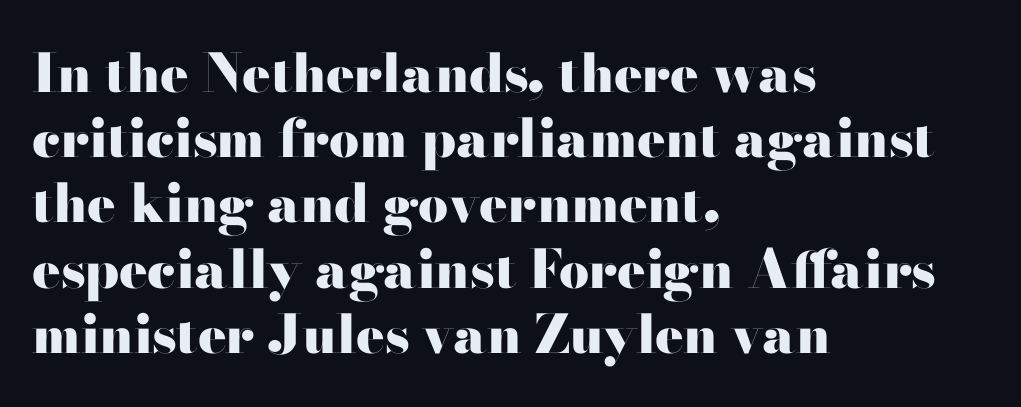
Q: Is the text bold? A: Yes.
Q: Is the text italic (slanted)? A: No, it is upright.
Q: Is the typeface a serif or a sans-serif typeface? A: Serif.
Q: Is the text underlined? A: No.
Q: How is the paragraph aligned? A: Left-aligned.
Q: Is the spacing between letters normal or unusually wide? A: Normal.
Q: Width (condensed, normal, or wide)? A: Wide.
Q: Stroke contrast? A: High.
Q: x-height? A: Small.
Q: Monospaced? A: No.
